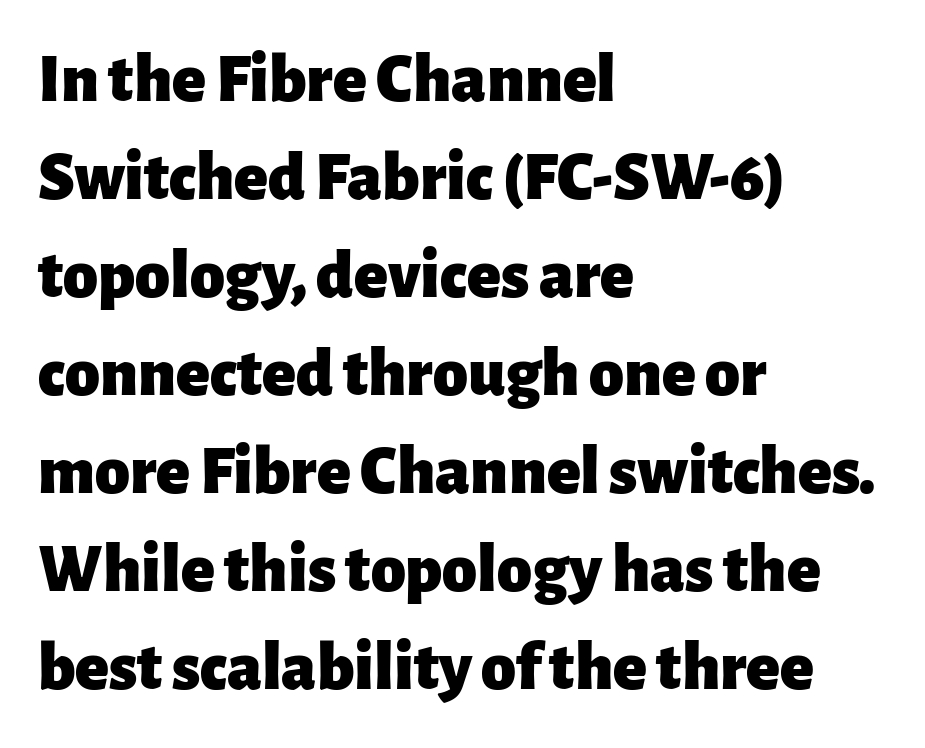
{"serif": "no", "italic": "no", "bold": "yes", "weight": "heavy", "width": "normal", "stroke_contrast": "low", "x_height": "medium", "monospaced": "no", "underline": "no", "align": "left", "line_spacing": "normal", "line_spacing_ratio": 1.4, "letter_spacing": "normal", "letter_spacing_em": 0.0, "glyph_px": 70}
